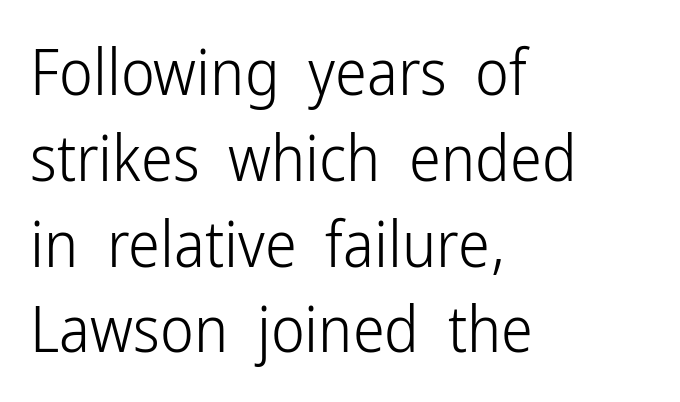
Q: Is the text bold? A: No.
Q: Is the text italic (slanted)? A: No, it is upright.
Q: Is the typeface a serif or a sans-serif typeface? A: Sans-serif.
Q: Is the text underlined? A: No.
Q: How is the paragraph aligned? A: Left-aligned.
Q: Is the spacing between letters normal or unusually wide? A: Normal.
Q: Is the spacing between lines tight, normal or loose? A: Normal.
Q: Width (condensed, normal, or wide)? A: Condensed.
Q: Stroke contrast? A: Low.
Q: x-height? A: Medium.
Q: Monospaced? A: No.
